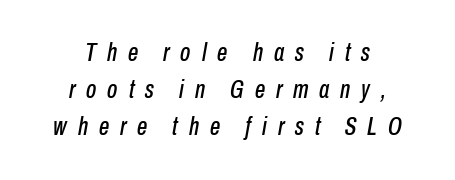
The image shows 26 px text type, italic (leaning right); set centered, normal line spacing (1.43x), unusually wide letter spacing (+0.42 em), not underlined.
